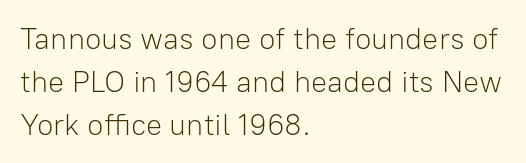
The image shows 30 px light sans-serif type, upright; set left-aligned, normal line spacing (1.43x), normal letter spacing, not underlined; low stroke contrast and a medium x-height.
